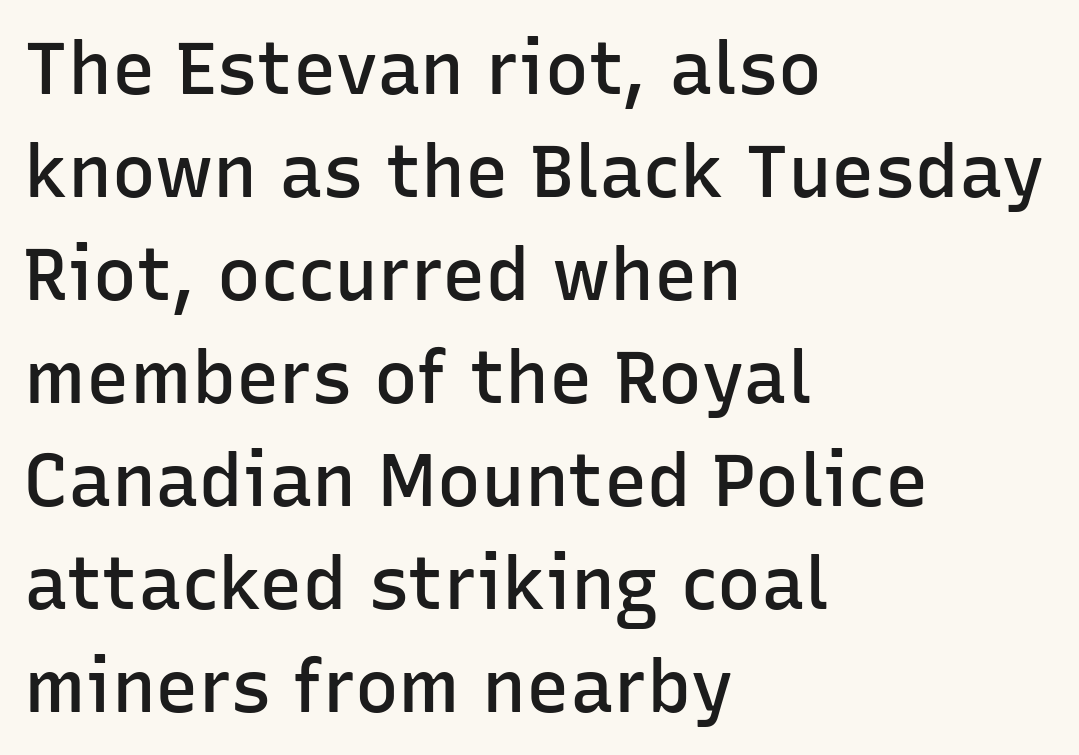
{"serif": "no", "italic": "no", "bold": "semi", "weight": "semibold", "width": "normal", "stroke_contrast": "low", "x_height": "medium", "monospaced": "no", "underline": "no", "align": "left", "line_spacing": "normal", "line_spacing_ratio": 1.41, "letter_spacing": "normal", "letter_spacing_em": 0.0, "glyph_px": 73}
